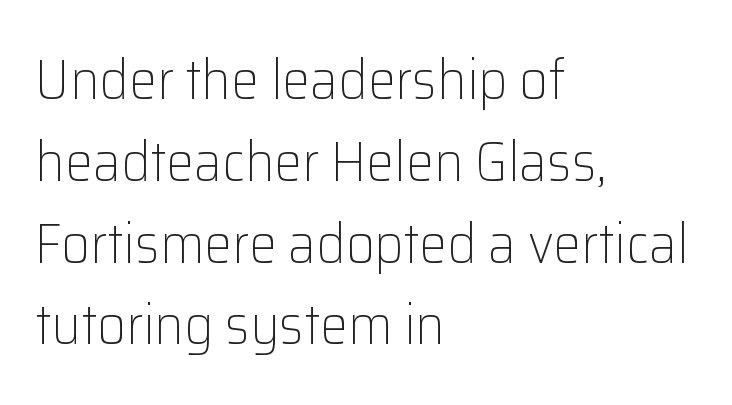
Q: Is the text bold? A: No.
Q: Is the text italic (slanted)? A: No, it is upright.
Q: Is the typeface a serif or a sans-serif typeface? A: Sans-serif.
Q: Is the text underlined? A: No.
Q: How is the paragraph aligned? A: Left-aligned.
Q: Is the spacing between letters normal or unusually wide? A: Normal.
Q: Is the spacing between lines tight, normal or loose? A: Normal.
Q: Width (condensed, normal, or wide)? A: Normal.
Q: Stroke contrast? A: Low.
Q: x-height? A: Medium.
Q: Monospaced? A: No.
